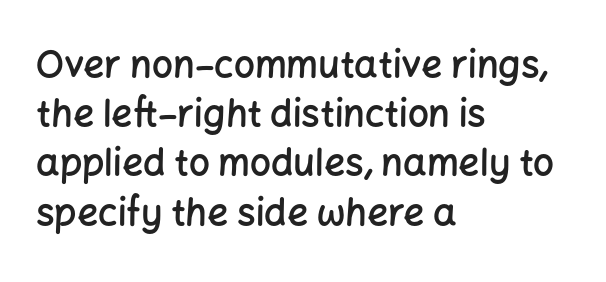
Q: Is the text bold? A: Semi-bold.
Q: Is the text italic (slanted)? A: No, it is upright.
Q: Is the typeface a serif or a sans-serif typeface? A: Sans-serif.
Q: Is the text underlined? A: No.
Q: How is the paragraph aligned? A: Left-aligned.
Q: Is the spacing between letters normal or unusually wide? A: Normal.
Q: Is the spacing between lines tight, normal or loose? A: Normal.
Q: Width (condensed, normal, or wide)? A: Normal.
Q: Stroke contrast? A: Low.
Q: x-height? A: Medium.
Q: Monospaced? A: No.
